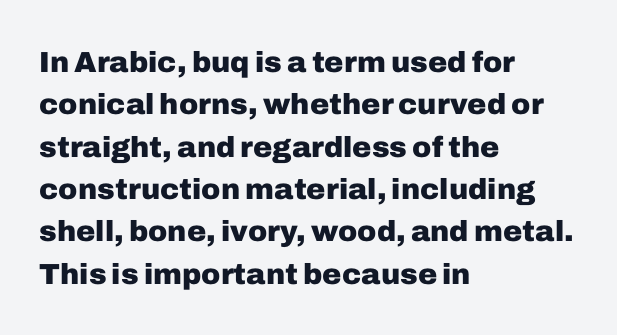
{"serif": "no", "italic": "no", "bold": "yes", "weight": "heavy", "width": "normal", "stroke_contrast": "low", "x_height": "medium", "monospaced": "no", "underline": "no", "align": "left", "line_spacing": "normal", "line_spacing_ratio": 1.46, "letter_spacing": "normal", "letter_spacing_em": 0.0, "glyph_px": 29}
